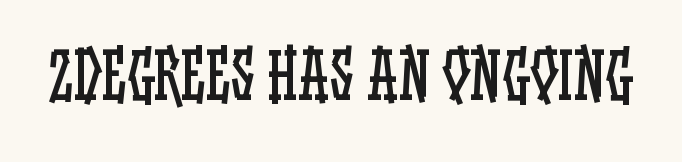
The image shows 63 px regular-weight, condensed type, upright; set normal letter spacing, not underlined; low stroke contrast and a large x-height.
